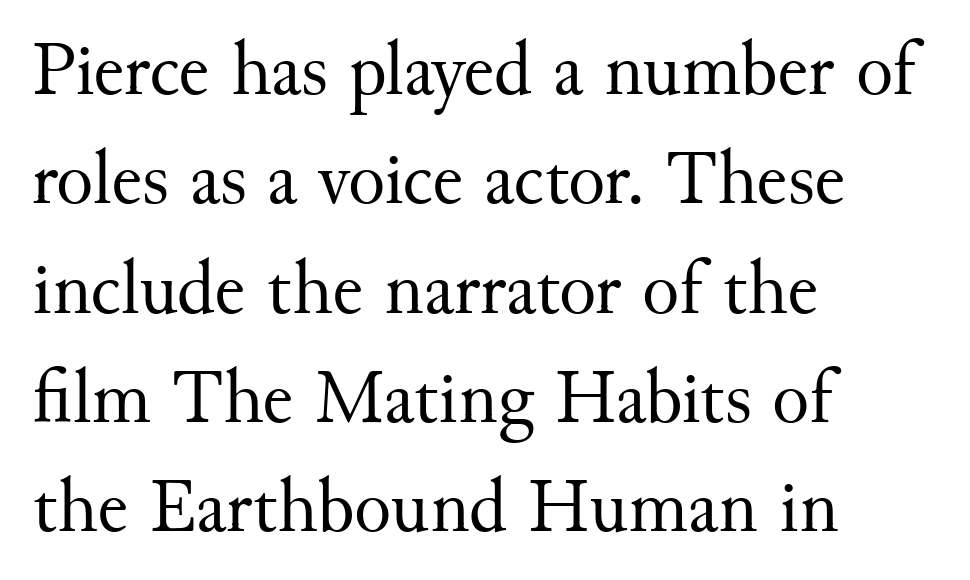
{"serif": "yes", "italic": "no", "bold": "no", "weight": "regular", "width": "normal", "stroke_contrast": "medium", "x_height": "small", "monospaced": "no", "underline": "no", "align": "left", "line_spacing": "normal", "line_spacing_ratio": 1.42, "letter_spacing": "normal", "letter_spacing_em": 0.0, "glyph_px": 77}
